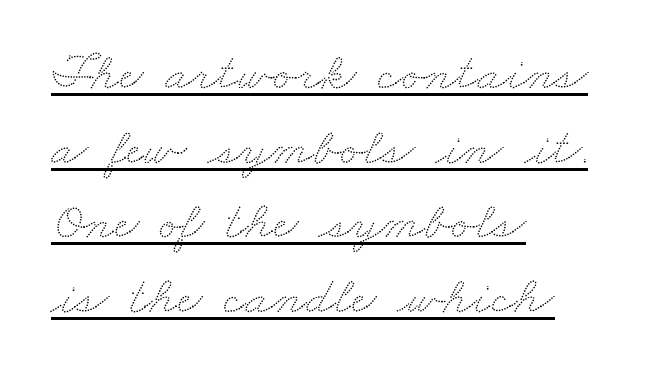
Proportional: the letters do not fall into vertical columns. Notice how the passage keeps a crisp vertical edge on the left only. Leading matches the norm, producing a regular column. Spacing between characters is what you'd get straight out of the box. Honestly, the underline is the first thing you notice here.
